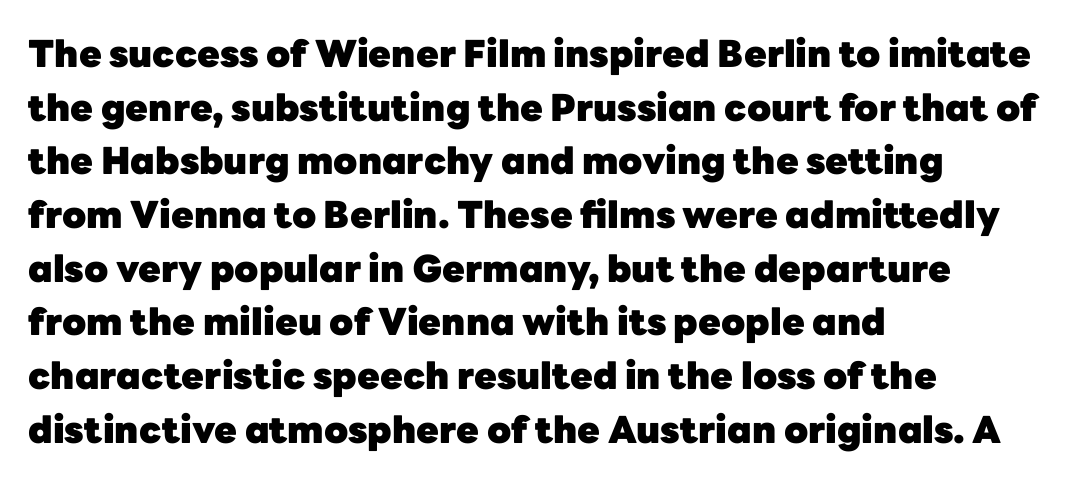
Q: Is the text bold? A: Yes.
Q: Is the text italic (slanted)? A: No, it is upright.
Q: Is the typeface a serif or a sans-serif typeface? A: Sans-serif.
Q: Is the text underlined? A: No.
Q: How is the paragraph aligned? A: Left-aligned.
Q: Is the spacing between letters normal or unusually wide? A: Normal.
Q: Is the spacing between lines tight, normal or loose? A: Normal.
Q: Width (condensed, normal, or wide)? A: Normal.
Q: Stroke contrast? A: Low.
Q: x-height? A: Medium.
Q: Monospaced? A: No.
